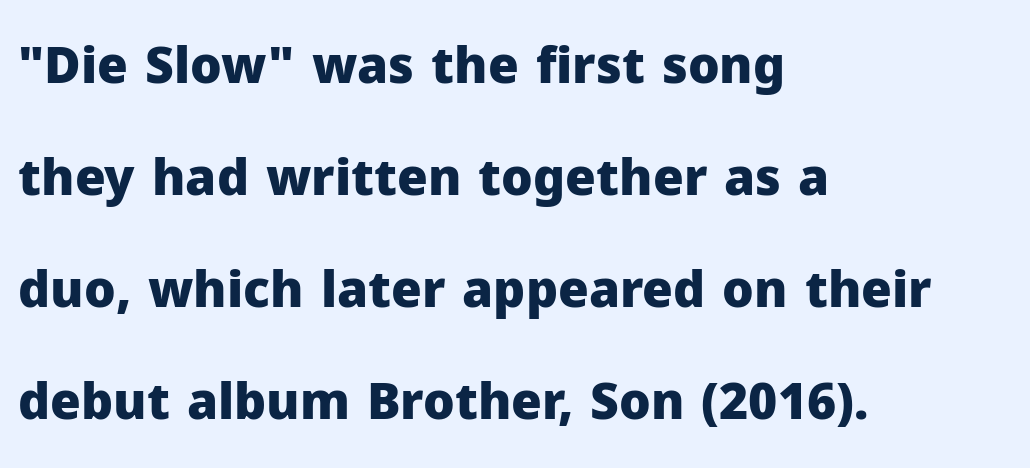
The image shows 50 px heavy sans-serif type, upright; set left-aligned, loose line spacing (2.24x), normal letter spacing, not underlined; low stroke contrast and a medium x-height.
